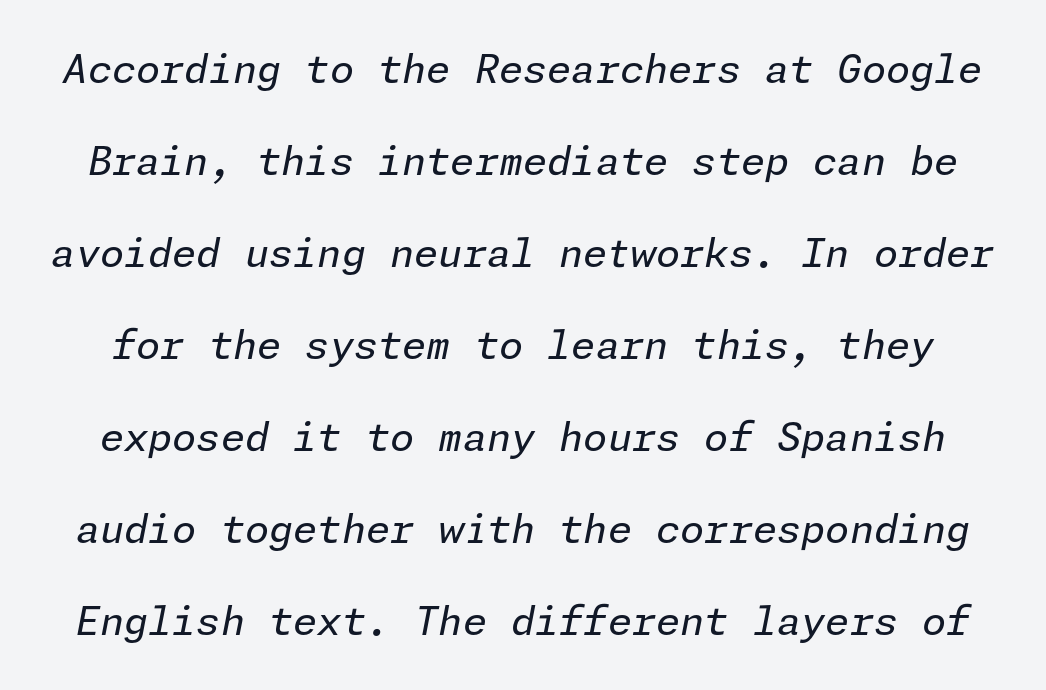
Bold? No — there's no thickening of the strokes. Compared with ordinary roman type, these characters are visibly tilted. Whoever set this chose breathing room over compactness in the vertical rhythm. The rendering keeps characters at their native spacing. The space beneath each line is pristine and unruled.
